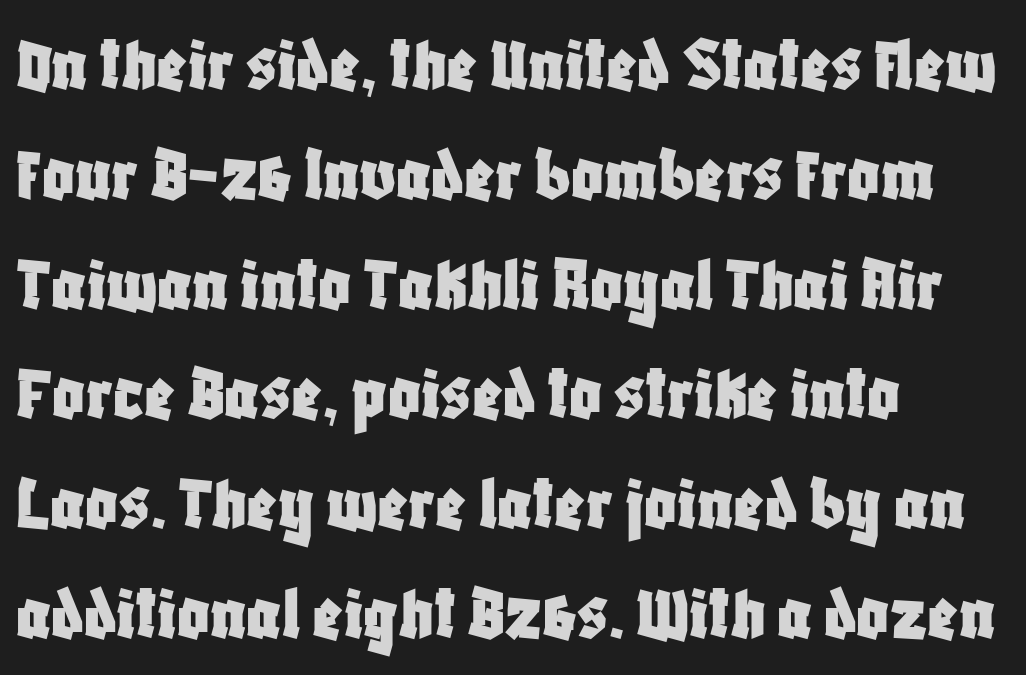
The image shows 79 px condensed sans-serif type, upright; set left-aligned, normal line spacing (1.39x), normal letter spacing, not underlined; low stroke contrast and a large x-height.
